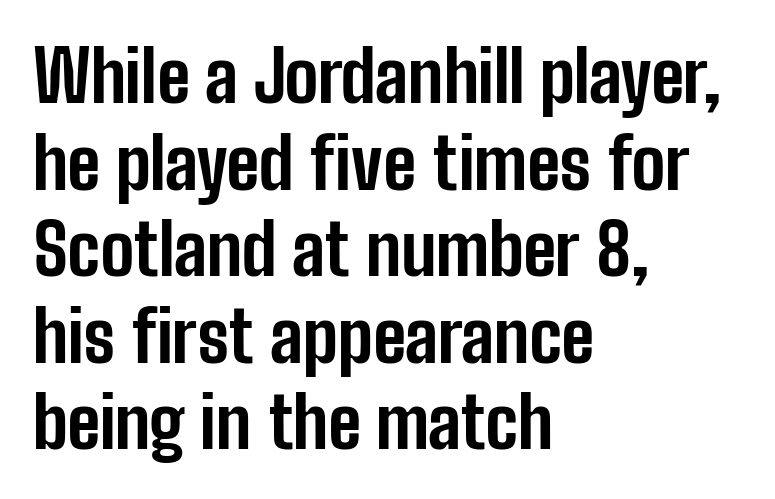
Q: Is the text bold? A: Yes.
Q: Is the text italic (slanted)? A: No, it is upright.
Q: Is the typeface a serif or a sans-serif typeface? A: Sans-serif.
Q: Is the text underlined? A: No.
Q: How is the paragraph aligned? A: Left-aligned.
Q: Is the spacing between letters normal or unusually wide? A: Normal.
Q: Width (condensed, normal, or wide)? A: Condensed.
Q: Stroke contrast? A: Low.
Q: x-height? A: Medium.
Q: Monospaced? A: No.
